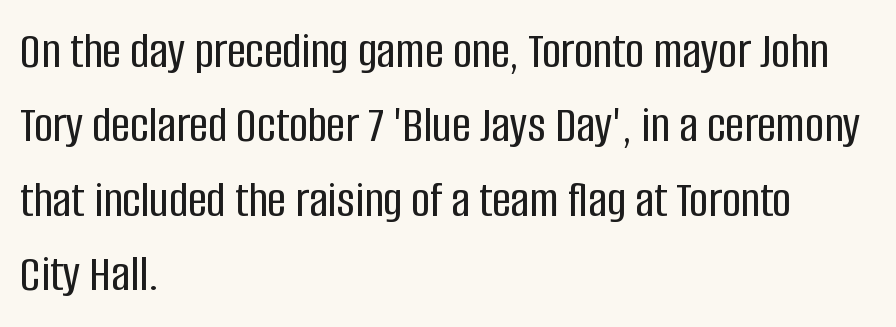
The image shows 52 px condensed sans-serif type, upright; set left-aligned, normal line spacing (1.43x), normal letter spacing, not underlined; low stroke contrast and a large x-height.
